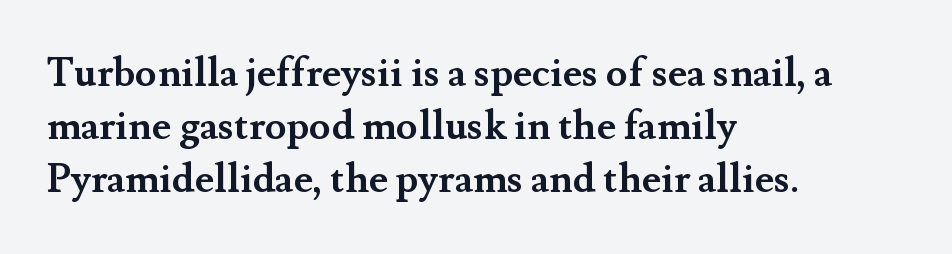
{"serif": "yes", "italic": "no", "bold": "yes", "weight": "semibold", "width": "normal", "stroke_contrast": "medium", "x_height": "small", "monospaced": "no", "underline": "no", "align": "left", "line_spacing": "normal", "line_spacing_ratio": 1.33, "letter_spacing": "normal", "letter_spacing_em": 0.0, "glyph_px": 40}
